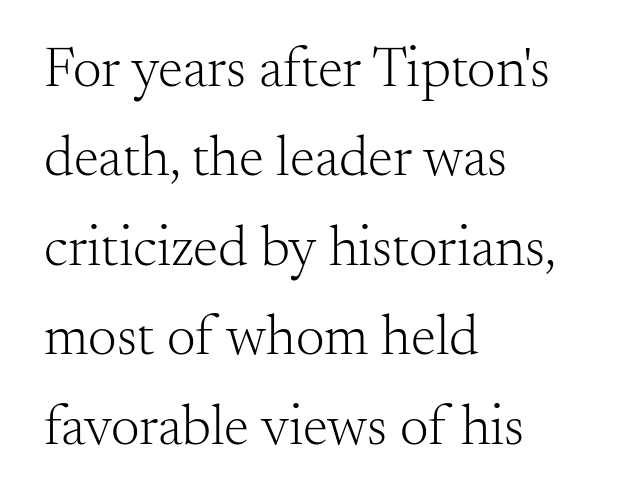
The rag falls on the right side of this text block. The space beneath each line is pristine and unruled. The passage shown is not bold in any degree. Rendered with straight, roman letterforms. This is serif lettering, the kind often seen in printed books. The passage shown is typed in a proportional face where columns would drift.
